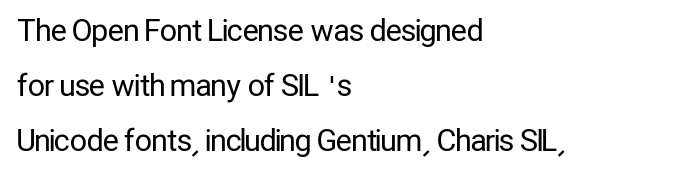
Q: Is the text bold? A: No.
Q: Is the text italic (slanted)? A: No, it is upright.
Q: Is the typeface a serif or a sans-serif typeface? A: Sans-serif.
Q: Is the text underlined? A: No.
Q: How is the paragraph aligned? A: Left-aligned.
Q: Is the spacing between letters normal or unusually wide? A: Normal.
Q: Width (condensed, normal, or wide)? A: Condensed.
Q: Stroke contrast? A: Low.
Q: x-height? A: Medium.
Q: Monospaced? A: No.
